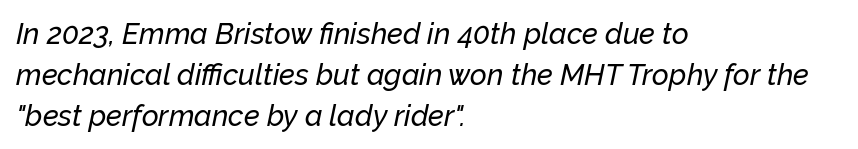
In CSS terms this would be text-align: left. Underline: absent. Is there much room between lines? A standard amount, neither cramped nor airy. You could not count columns in this text — the font is proportionally spaced. Here the glyphs are tracked normally, forming tight word shapes.
